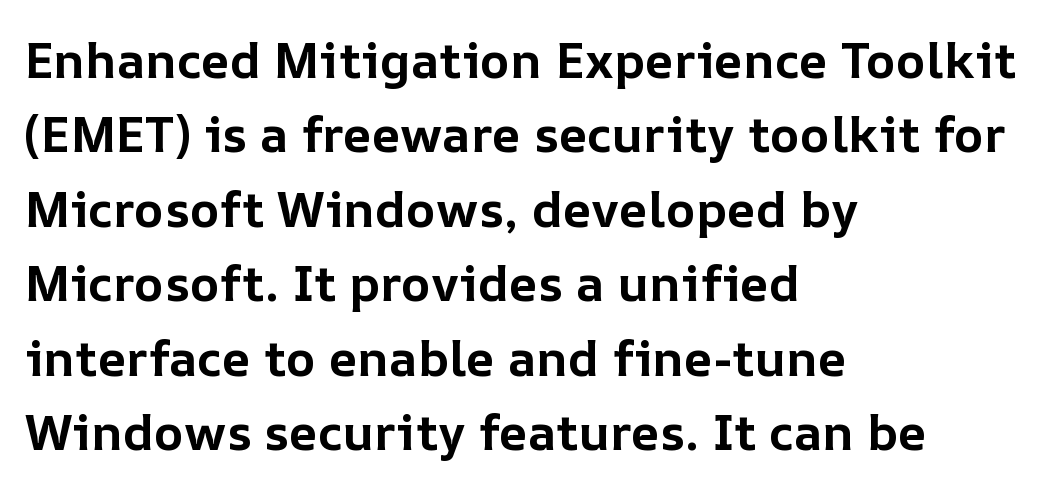
The image shows 50 px bold type, upright; set left-aligned, normal line spacing (1.49x), normal letter spacing, not underlined; low stroke contrast and a medium x-height.
